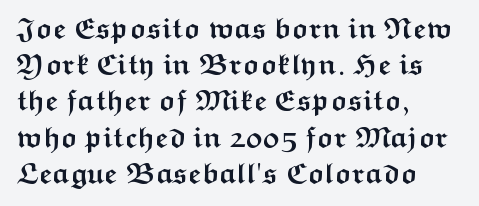
{"serif": "no", "italic": "no", "bold": "yes", "weight": "semibold", "width": "wide", "stroke_contrast": "medium", "x_height": "medium", "monospaced": "no", "underline": "no", "align": "left", "line_spacing": "normal", "line_spacing_ratio": 1.25, "letter_spacing": "normal", "letter_spacing_em": 0.0, "glyph_px": 29}
